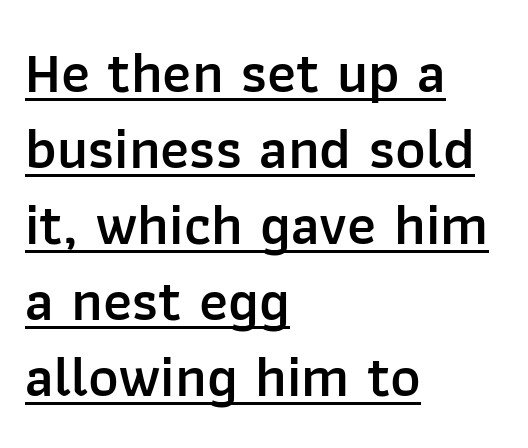
Q: Is the text bold? A: Semi-bold.
Q: Is the text italic (slanted)? A: No, it is upright.
Q: Is the typeface a serif or a sans-serif typeface? A: Sans-serif.
Q: Is the text underlined? A: Yes.
Q: How is the paragraph aligned? A: Left-aligned.
Q: Is the spacing between letters normal or unusually wide? A: Normal.
Q: Is the spacing between lines tight, normal or loose? A: Normal.
Q: Width (condensed, normal, or wide)? A: Normal.
Q: Stroke contrast? A: Low.
Q: x-height? A: Medium.
Q: Monospaced? A: No.
